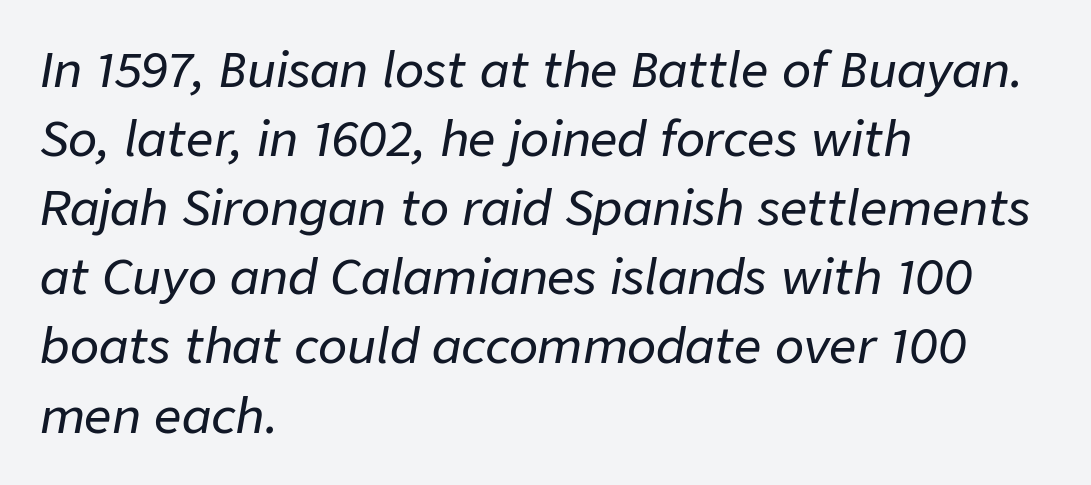
The image shows 48 px text type, italic (leaning right); set left-aligned, normal line spacing (1.44x), normal letter spacing, not underlined; low stroke contrast and a medium x-height.
